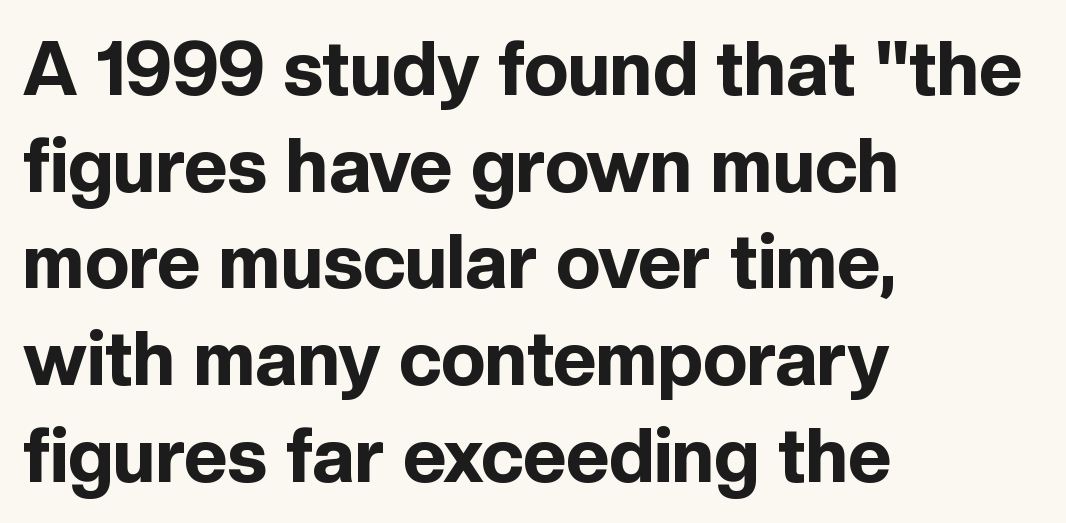
The image shows 75 px bold sans-serif type, upright; set left-aligned, normal line spacing (1.29x), normal letter spacing, not underlined; a medium x-height.
